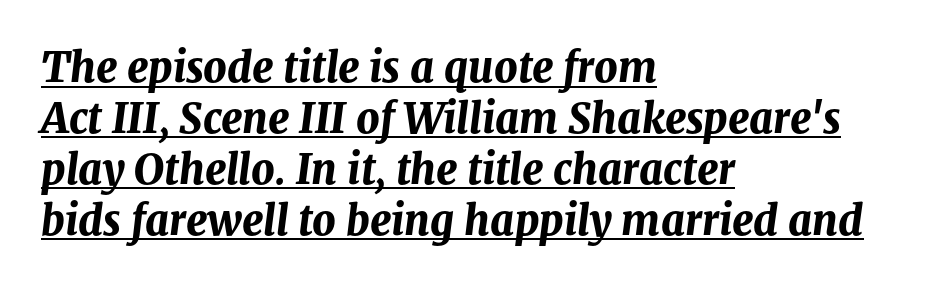
The image shows 41 px bold type, italic (leaning right); set left-aligned, line spacing 1.24x, normal letter spacing, underlined; medium stroke contrast and a medium x-height.
